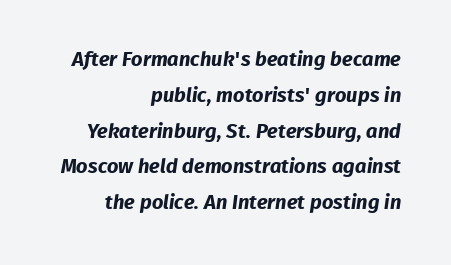
Q: Is the text bold? A: Yes.
Q: Is the text underlined? A: No.
Q: How is the paragraph aligned? A: Right-aligned.
Q: Is the spacing between letters normal or unusually wide? A: Normal.
